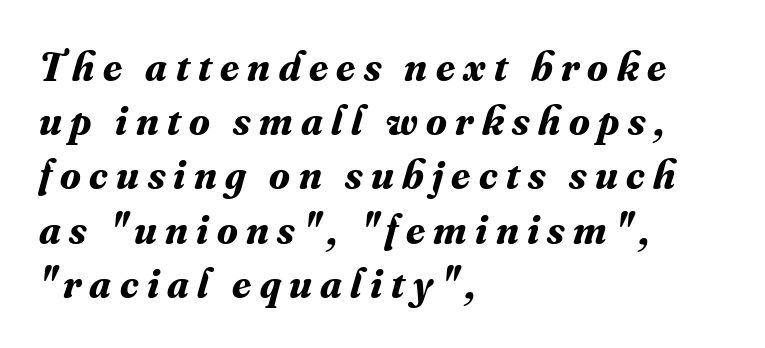
Q: Is the text bold? A: Yes.
Q: Is the text italic (slanted)? A: Yes, it leans right by about 16 degrees.
Q: Is the typeface a serif or a sans-serif typeface? A: Serif.
Q: Is the text underlined? A: No.
Q: How is the paragraph aligned? A: Left-aligned.
Q: Is the spacing between letters normal or unusually wide? A: Unusually wide.
Q: Is the spacing between lines tight, normal or loose? A: Normal.
Q: Width (condensed, normal, or wide)? A: Normal.
Q: Stroke contrast? A: Medium.
Q: x-height? A: Small.
Q: Monospaced? A: No.
